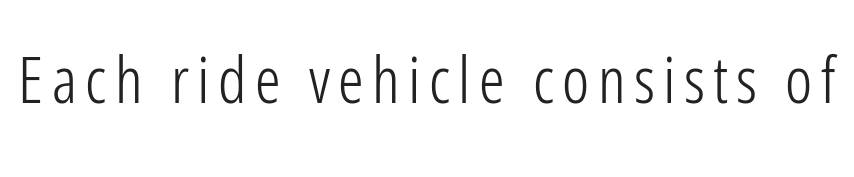
The image shows 64 px light, condensed sans-serif type, upright; set not underlined; low stroke contrast and a medium x-height.
